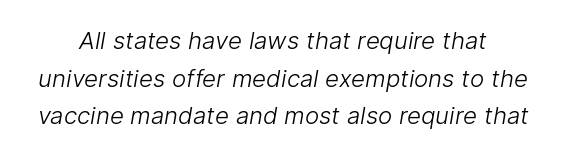
The image shows 24 px text type; set normal line spacing (1.57x), normal letter spacing, not underlined.
